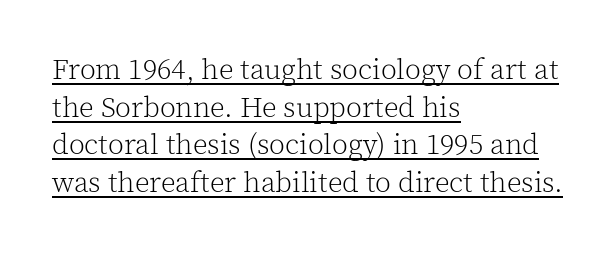
Q: Is the text bold? A: No.
Q: Is the text italic (slanted)? A: No, it is upright.
Q: Is the typeface a serif or a sans-serif typeface? A: Serif.
Q: Is the text underlined? A: Yes.
Q: How is the paragraph aligned? A: Left-aligned.
Q: Is the spacing between letters normal or unusually wide? A: Normal.
Q: Is the spacing between lines tight, normal or loose? A: Normal.
Q: Width (condensed, normal, or wide)? A: Normal.
Q: x-height? A: Medium.
Q: Monospaced? A: No.
